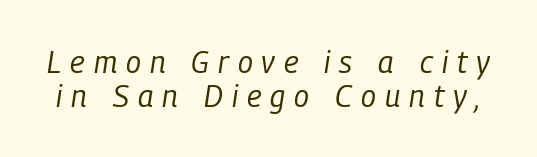
The line texture is sparse and dotted thanks to wide tracking. Words float on clear page, feet unadorned. Proportional: the letters do not fall into vertical columns. The rendering uses a small line-height, squeezing the rows. Style check: oblique. Is this a heavy cut? Hardly; it is regular or lighter.
